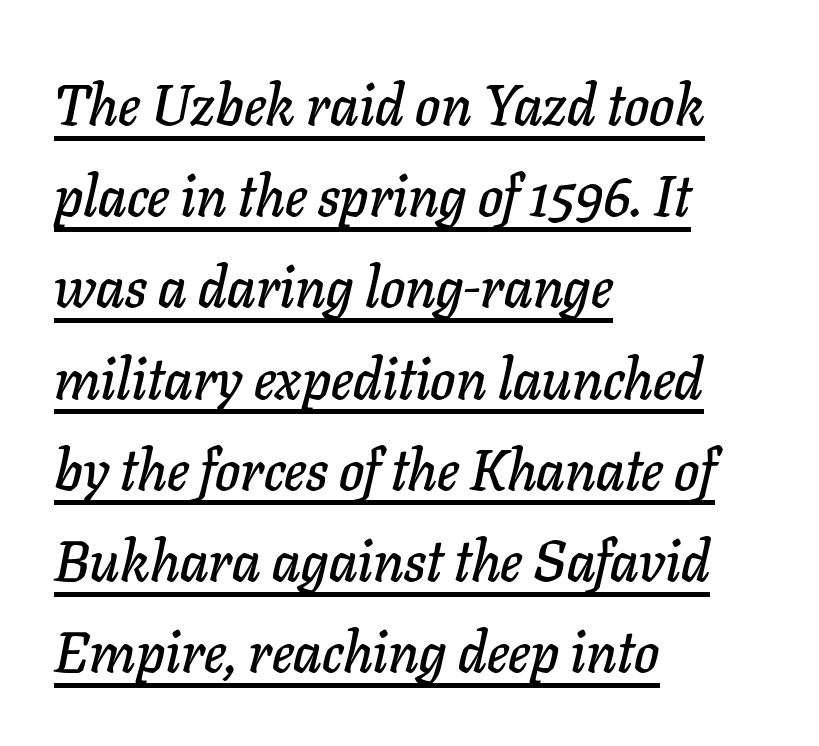
{"italic": "yes", "lean": "right", "slant_degrees": 11, "width": "normal", "stroke_contrast": "low", "x_height": "medium", "monospaced": "no", "underline": "yes", "align": "left", "line_spacing": "normal", "line_spacing_ratio": 1.6, "letter_spacing": "normal", "letter_spacing_em": 0.0, "glyph_px": 57}
